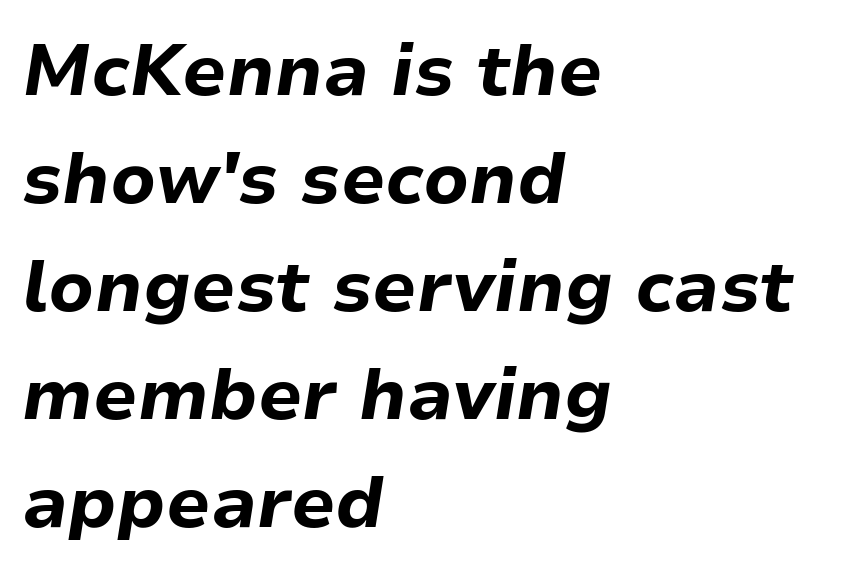
The image shows 72 px bold type, italic (leaning right); set left-aligned, normal line spacing (1.5x), normal letter spacing, not underlined; low stroke contrast and a medium x-height.
